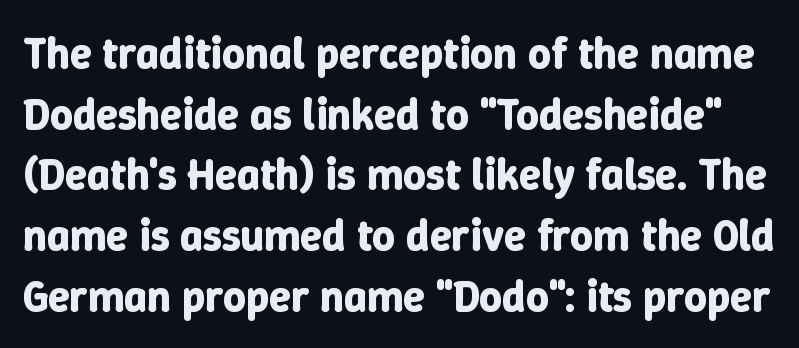
The image shows 44 px bold type, upright; set normal line spacing (1.38x), normal letter spacing, not underlined; low stroke contrast and a medium x-height.
